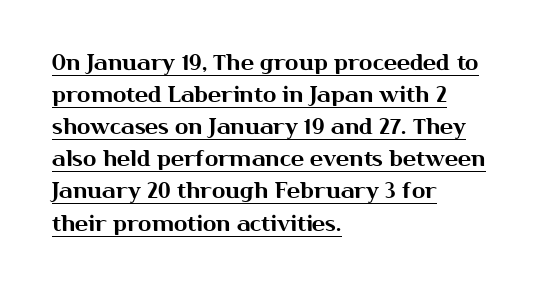
Horizontal alignment here is leftward, the default for most running prose. Regarding leading, the lines here are spaced in the standard way. The face used here is rendered with its standard letterfit. The words here are underlined. The lettering holds an erect, upright posture throughout.
